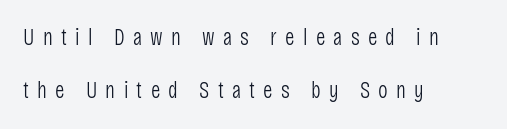
The image shows 23 px text type, upright; set left-aligned, loose line spacing (2.32x), unusually wide letter spacing (+0.36 em), not underlined.
